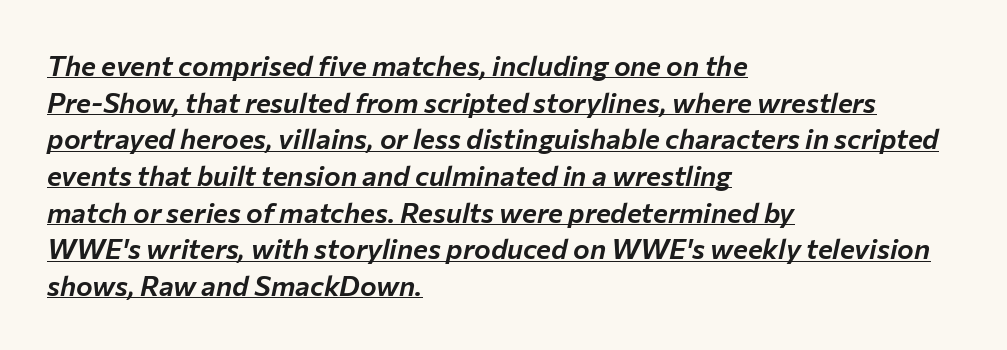
The passage shown stacks its lines at a standard gap. Looking at the ascenders, they clearly lean. Varying glyph widths throughout — classic text-font behaviour. No extra tracking has been applied to these lines. The passage is arranged the way most books set body copy — flush left. The specimen includes a rule beneath the text block's lines.
